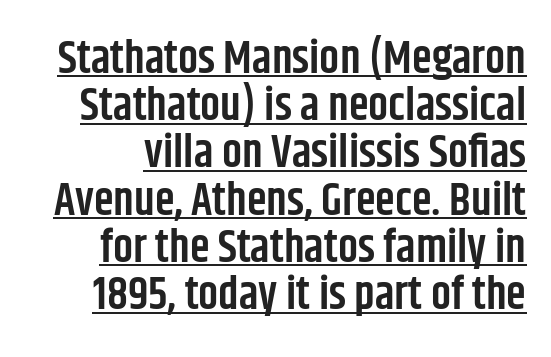
{"serif": "no", "italic": "no", "bold": "semi", "weight": "semibold", "width": "condensed", "stroke_contrast": "low", "x_height": "large", "monospaced": "no", "underline": "yes", "line_spacing": "tight", "line_spacing_ratio": 1.05, "letter_spacing": "normal", "letter_spacing_em": 0.0, "glyph_px": 45}
